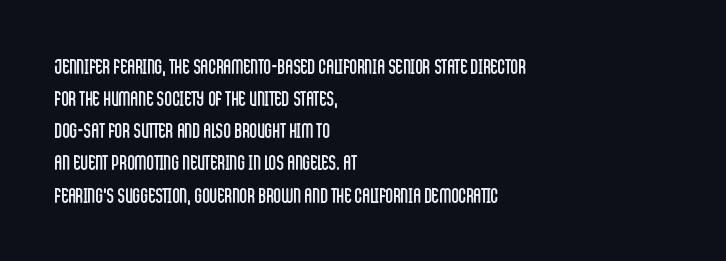
{"italic": "no", "bold": "no", "underline": "no", "align": "left", "line_spacing": "normal", "line_spacing_ratio": 1.53, "letter_spacing": "normal", "letter_spacing_em": 0.0, "glyph_px": 21}
